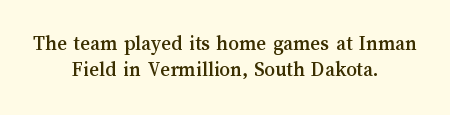
Q: Is the text italic (slanted)? A: No, it is upright.
Q: Is the text underlined? A: No.
Q: How is the paragraph aligned? A: Centered.
Q: Is the spacing between letters normal or unusually wide? A: Normal.
Q: Is the spacing between lines tight, normal or loose? A: Normal.
